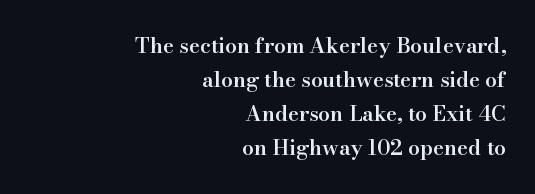
{"italic": "no", "bold": "semi", "underline": "no", "align": "right", "line_spacing": "normal", "line_spacing_ratio": 1.62, "letter_spacing": "normal", "letter_spacing_em": 0.0, "glyph_px": 21}
